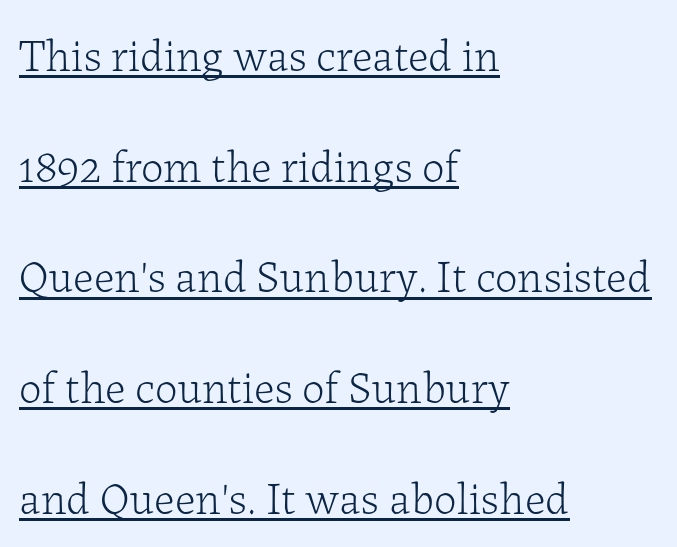
{"serif": "yes", "italic": "no", "bold": "no", "weight": "light", "width": "normal", "stroke_contrast": "low", "x_height": "medium", "monospaced": "no", "underline": "yes", "align": "left", "line_spacing": "loose", "line_spacing_ratio": 2.46, "letter_spacing": "normal", "letter_spacing_em": 0.0, "glyph_px": 45}
